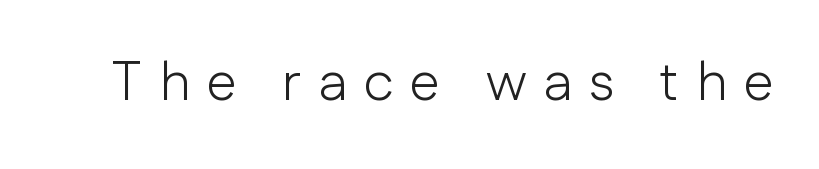
{"serif": "no", "italic": "no", "bold": "no", "weight": "light", "width": "normal", "stroke_contrast": "low", "x_height": "medium", "monospaced": "no", "underline": "no", "letter_spacing": "wide", "letter_spacing_em": 0.3, "glyph_px": 55}
